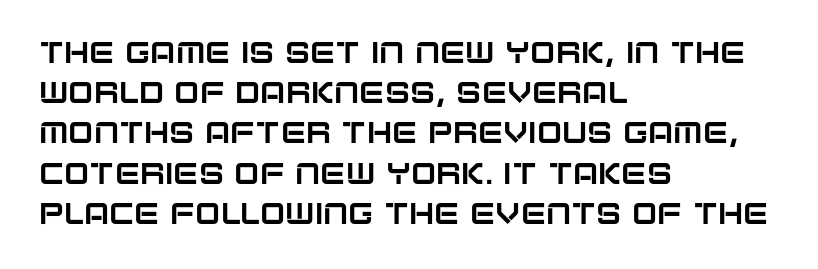
Q: Is the text italic (slanted)? A: No, it is upright.
Q: Is the typeface a serif or a sans-serif typeface? A: Sans-serif.
Q: Is the text underlined? A: No.
Q: How is the paragraph aligned? A: Left-aligned.
Q: Is the spacing between letters normal or unusually wide? A: Normal.
Q: Is the spacing between lines tight, normal or loose? A: Normal.
Q: Width (condensed, normal, or wide)? A: Normal.
Q: Stroke contrast? A: Low.
Q: x-height? A: Large.
Q: Monospaced? A: No.
